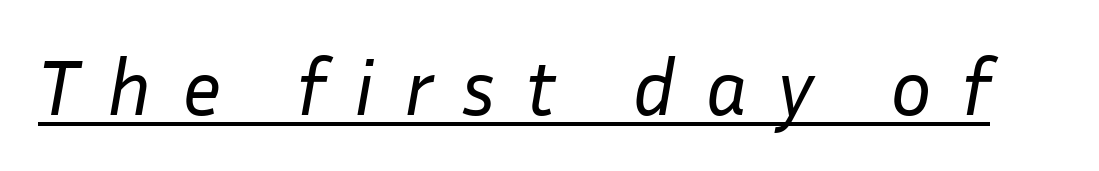
Q: Is the text bold? A: No.
Q: Is the text italic (slanted)? A: Yes, it leans right by about 10 degrees.
Q: Is the text underlined? A: Yes.
Q: Is the spacing between letters normal or unusually wide? A: Unusually wide.
Q: Width (condensed, normal, or wide)? A: Normal.
Q: Stroke contrast? A: Low.
Q: x-height? A: Medium.
Q: Monospaced? A: No.
